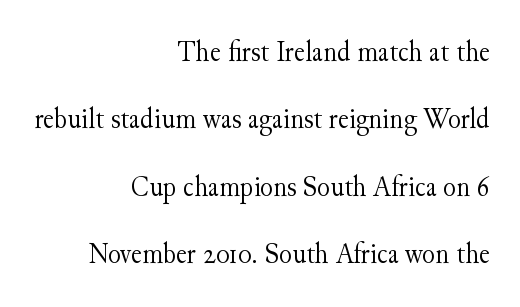
The font family rendered here belongs to the serif group. Character widths vary here, with narrow letters taking less room than wide ones. Is there any slant? The stems are plumb. On a weight scale, this lands at 450 or below. Rule under the text: the space is simply empty. The ragged edge is on the left, which tells us the setting is flush right.
